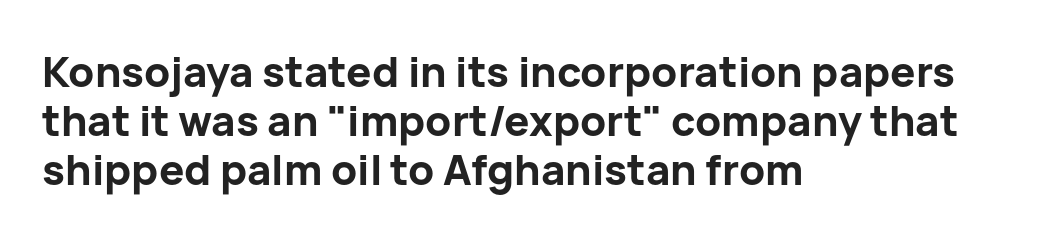
The image shows 42 px bold sans-serif type, upright; set left-aligned, line spacing 1.17x, normal letter spacing, not underlined; low stroke contrast and a medium x-height.
